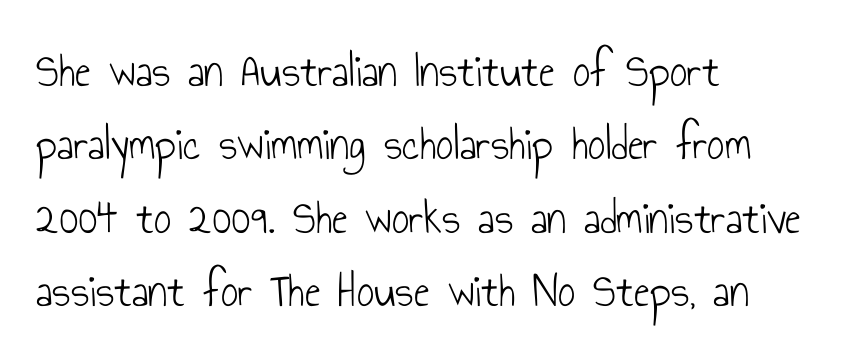
This sample has the flowing, uneven cadence of proportional lettering. This sample uses an upright cut, with every glyph sitting square on the baseline. A bare baseline throughout the passage. Inter-character spacing is left at the font's built-in metrics. Evenly set lines give the paragraph a standard silhouette. On a weight scale, this lands at 450 or below.
